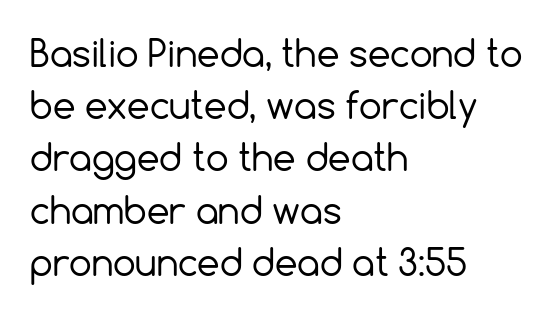
These lines are set flush left with a ragged right edge. Does extra space separate the letters? No, they use regular spacing. Do the characters align in a grid? No, the font is proportional. Caption: face not bold, strokes unweighted.
